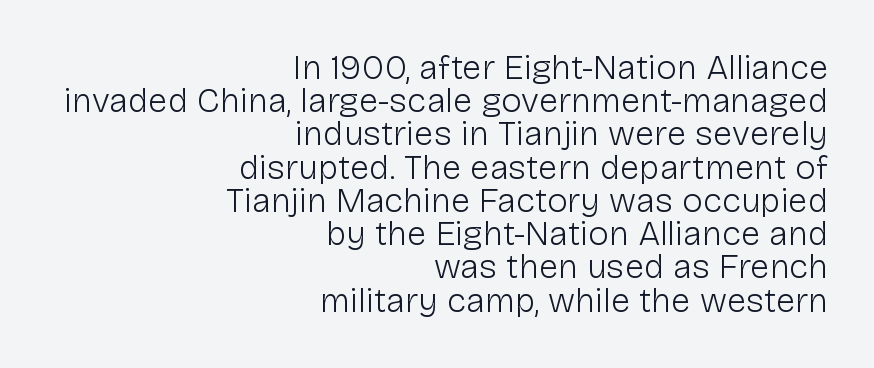
Q: Is the text bold? A: No.
Q: Is the text italic (slanted)? A: No, it is upright.
Q: Is the typeface a serif or a sans-serif typeface? A: Sans-serif.
Q: Is the text underlined? A: No.
Q: How is the paragraph aligned? A: Right-aligned.
Q: Is the spacing between letters normal or unusually wide? A: Normal.
Q: Is the spacing between lines tight, normal or loose? A: Tight.
Q: Width (condensed, normal, or wide)? A: Normal.
Q: Stroke contrast? A: Low.
Q: x-height? A: Medium.
Q: Monospaced? A: No.
